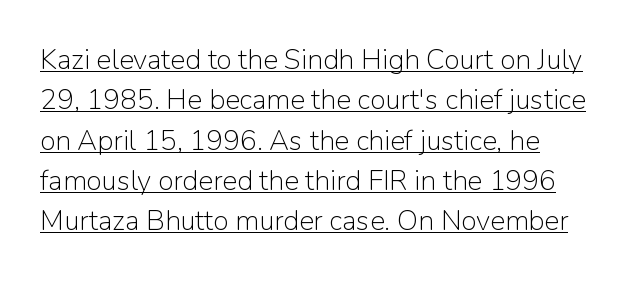
Tracking here is standard; glyphs follow each other at the usual distance. Spacing verdict: proportional, widths tailored to each character. Regarding serifs, this sample does without them. The line-height multiplier appears to be the usual default. Unlike italic type, these characters show no tilt at all. A quiet, ordinary-to-light weight characterises the typeface.
